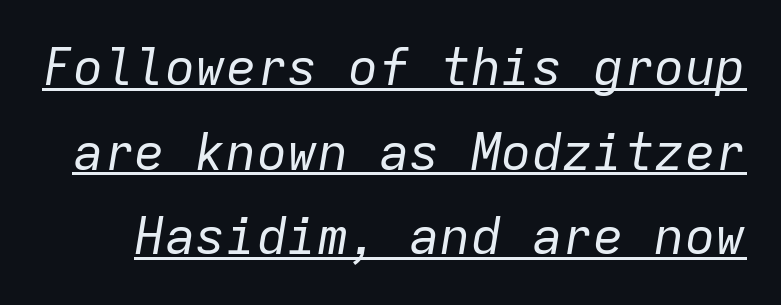
{"italic": "yes", "lean": "right", "slant_degrees": 9, "bold": "no", "weight": "regular", "width": "normal", "stroke_contrast": "low", "x_height": "medium", "monospaced": "yes", "underline": "yes", "line_spacing": "normal", "line_spacing_ratio": 1.66, "letter_spacing": "normal", "letter_spacing_em": 0.0, "glyph_px": 51}
